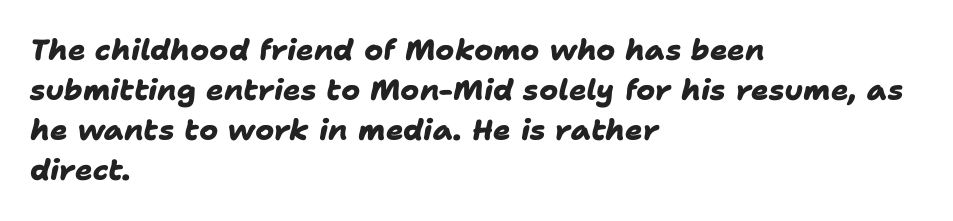
The image shows 29 px heavy sans-serif type; set left-aligned, normal line spacing (1.38x), normal letter spacing, not underlined; low stroke contrast and a medium x-height.
